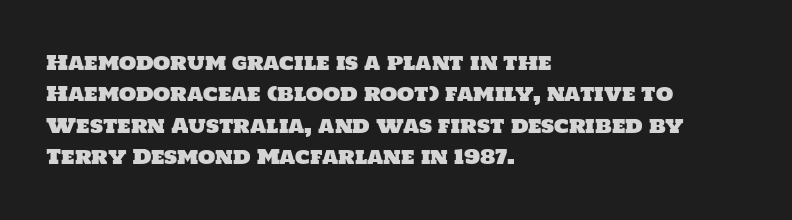
Q: Is the text underlined? A: No.
Q: How is the paragraph aligned? A: Left-aligned.
Q: Is the spacing between letters normal or unusually wide? A: Normal.
Q: Is the spacing between lines tight, normal or loose? A: Normal.
